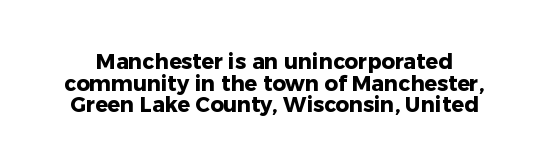
The string is rendered with underlining switched off. A typesetter would call this zero additional tracking. The lettering holds an erect, upright posture throughout. One glance says dense: line gaps are narrower than usual. The characters look thick and weighty, a clear bold.
